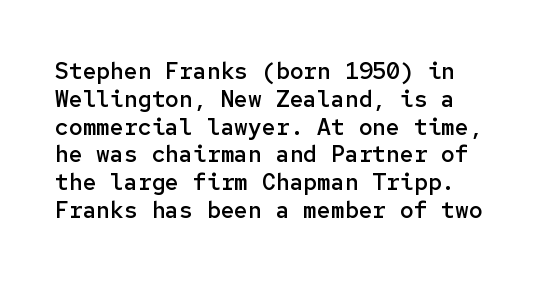
The image shows 23 px text type, upright; set left-aligned, line spacing 1.21x, normal letter spacing, not underlined.
